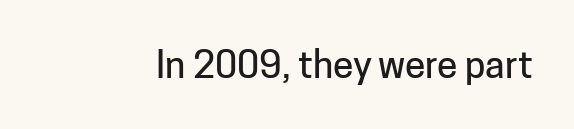
Q: Is the text italic (slanted)? A: No, it is upright.
Q: Is the typeface a serif or a sans-serif typeface? A: Sans-serif.
Q: Is the text underlined? A: No.
Q: Is the spacing between letters normal or unusually wide? A: Normal.
Q: Width (condensed, normal, or wide)? A: Normal.
Q: Stroke contrast? A: Low.
Q: x-height? A: Medium.
Q: Monospaced? A: No.
